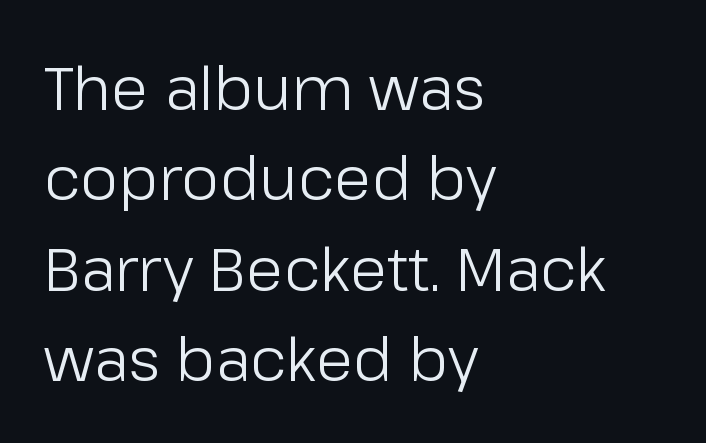
{"serif": "no", "italic": "no", "bold": "no", "weight": "light", "width": "normal", "stroke_contrast": "low", "x_height": "medium", "monospaced": "no", "underline": "no", "align": "left", "line_spacing": "normal", "line_spacing_ratio": 1.48, "letter_spacing": "normal", "letter_spacing_em": 0.0, "glyph_px": 61}
